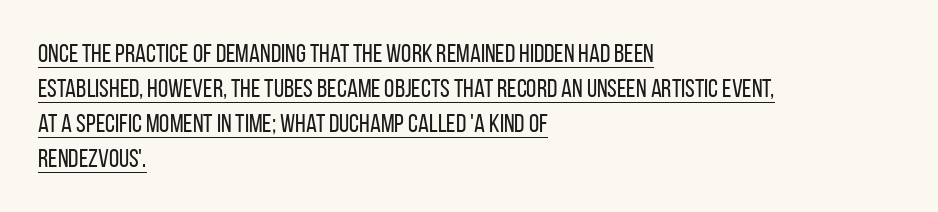
If you measured baseline to baseline, you'd find a middling distance. A continuous stroke trails under the words, as in a hyperlink. This rendering uses left alignment, leaving the right contour irregular. Posture: upright roman. This reads as an unemphasized weight, regular at the heaviest.
